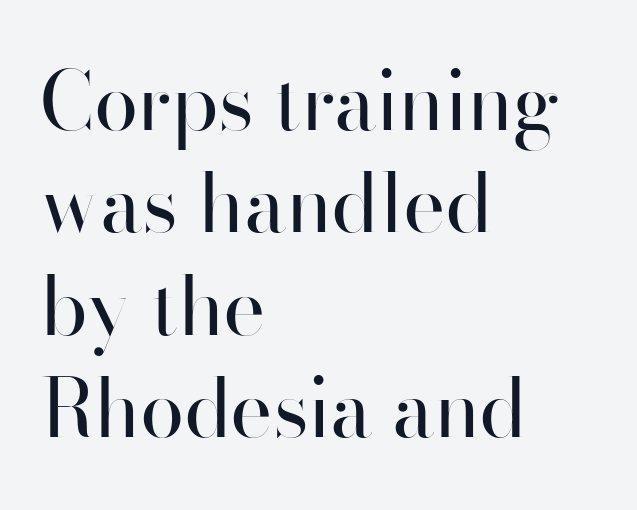
The area under the type is left untouched. Does the type have serifs? No, each stem ends abruptly. Each line starts at the same left margin while the right side varies. Here the designer chose a conventional face with non-uniform glyph widths. Summary of vertical rhythm: regular, with standard interline spacing. No italicization has been applied; the sample stays upright.
